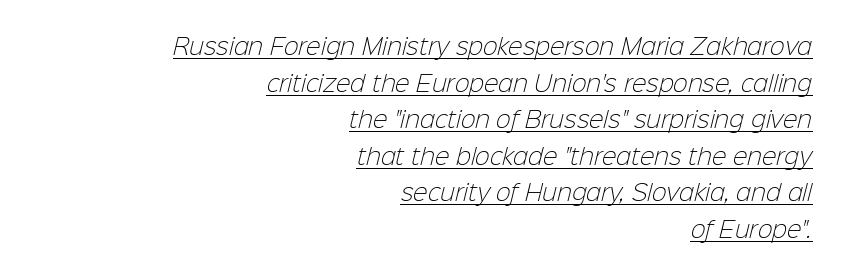
The image shows 22 px text type; set right-aligned, normal line spacing (1.66x), normal letter spacing, underlined.
